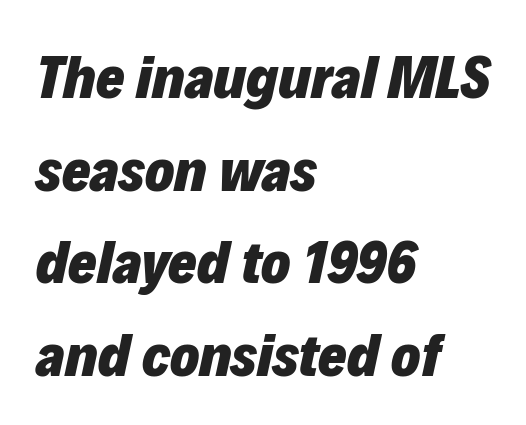
{"italic": "yes", "lean": "right", "slant_degrees": 12, "bold": "yes", "weight": "heavy", "width": "normal", "stroke_contrast": "low", "x_height": "medium", "monospaced": "no", "underline": "no", "align": "left", "line_spacing": "normal", "line_spacing_ratio": 1.52, "letter_spacing": "normal", "letter_spacing_em": 0.0, "glyph_px": 61}
